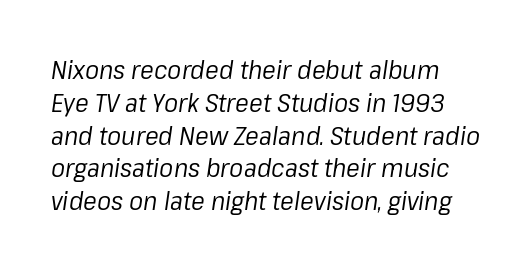
{"italic": "yes", "lean": "right", "slant_degrees": 8, "bold": "no", "underline": "no", "line_spacing": "normal", "line_spacing_ratio": 1.26, "letter_spacing": "normal", "letter_spacing_em": 0.0, "glyph_px": 26}
